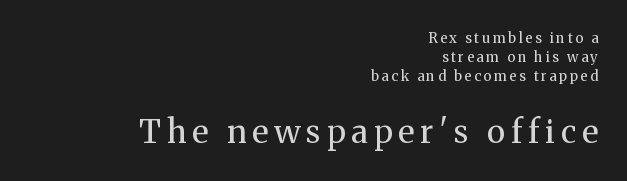
{"serif": "yes", "italic": "no", "bold": "no", "weight": "regular", "width": "normal", "stroke_contrast": "medium", "x_height": "medium", "monospaced": "no", "underline": "no", "align": "right", "line_spacing": "normal", "line_spacing_ratio": 1.34, "larger_block": "second", "size_ratio": 2.29, "glyph_px": 32}
